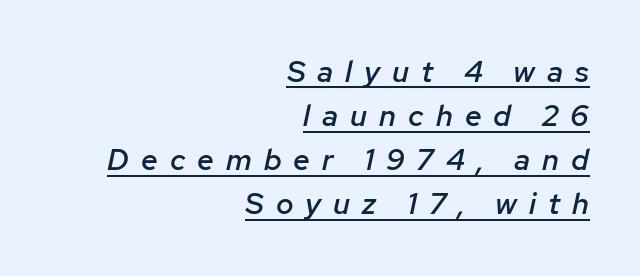
Q: Is the text bold? A: Semi-bold.
Q: Is the text italic (slanted)? A: Yes, it leans right by about 12 degrees.
Q: Is the text underlined? A: Yes.
Q: How is the paragraph aligned? A: Right-aligned.
Q: Is the spacing between letters normal or unusually wide? A: Unusually wide.
Q: Is the spacing between lines tight, normal or loose? A: Normal.
Q: Width (condensed, normal, or wide)? A: Normal.
Q: Stroke contrast? A: Low.
Q: x-height? A: Medium.
Q: Monospaced? A: No.
